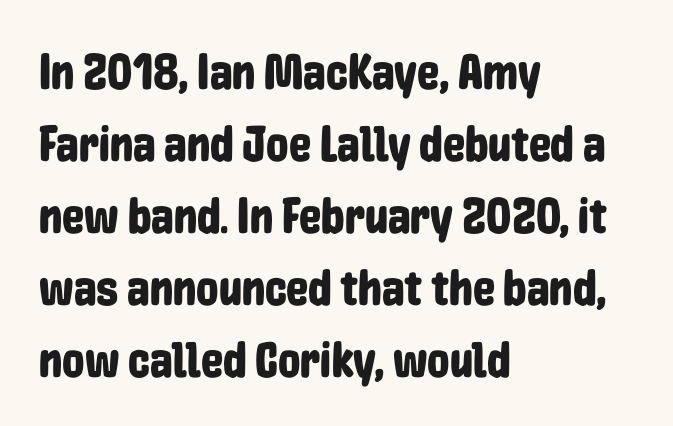
The image shows 50 px condensed sans-serif type, upright; set left-aligned, normal line spacing (1.44x), normal letter spacing, not underlined; low stroke contrast and a medium x-height.
